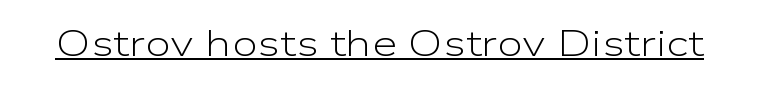
The image shows 37 px light, wide sans-serif type, upright; set normal letter spacing, underlined; low stroke contrast and a medium x-height.
